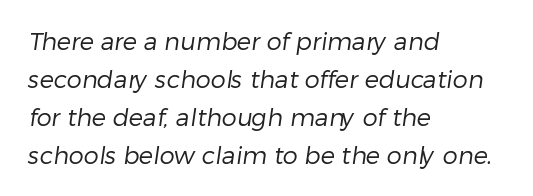
The font is comparable to plain body text, perhaps lighter. The baseline area is clear. This rendering uses left alignment, leaving the right contour irregular. Does the leading feel generous? No, just average. Standard letterfit; no display-style spreading of the glyphs.
